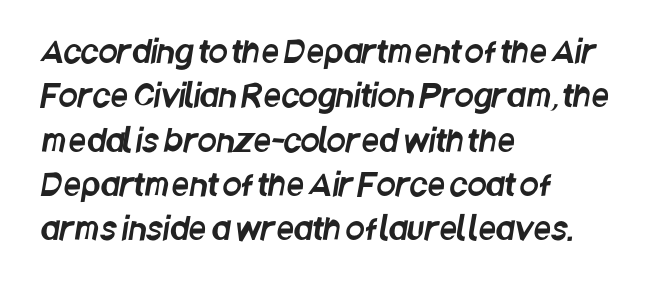
The image shows 31 px condensed sans-serif type; set left-aligned, normal line spacing (1.43x), normal letter spacing, not underlined; low stroke contrast and a large x-height.
